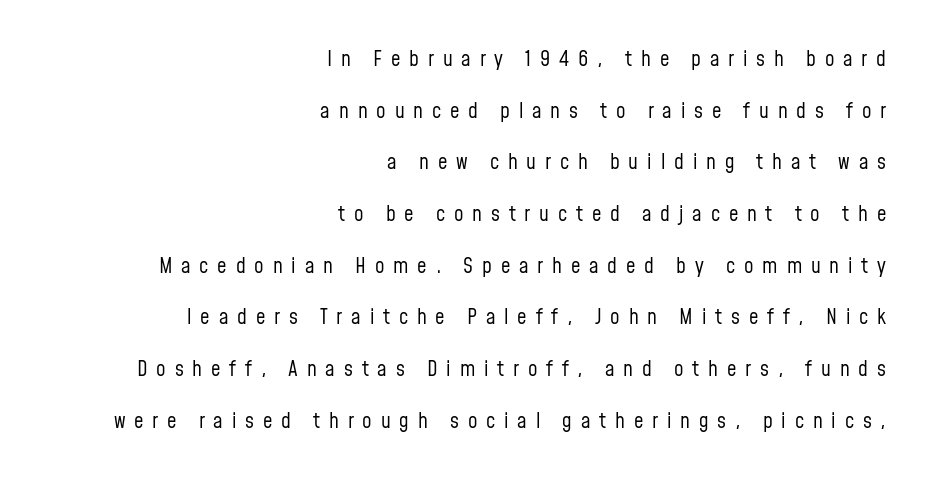
{"italic": "no", "bold": "no", "underline": "no", "align": "right", "line_spacing": "loose", "line_spacing_ratio": 2.46, "letter_spacing": "wide", "letter_spacing_em": 0.42, "glyph_px": 21}
